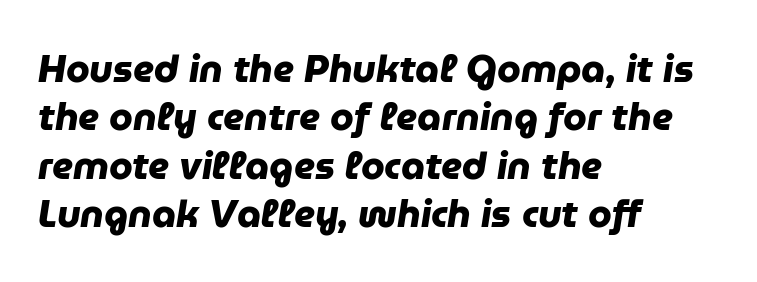
The image shows 38 px heavy sans-serif type; set left-aligned, normal line spacing (1.27x), normal letter spacing, not underlined; low stroke contrast and a medium x-height.
